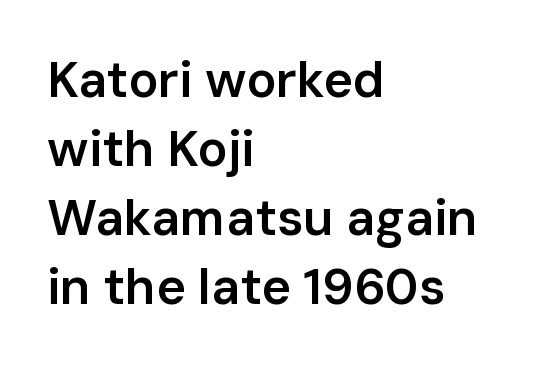
The image shows 50 px semibold sans-serif type, upright; set left-aligned, normal line spacing (1.38x), normal letter spacing, not underlined; low stroke contrast and a medium x-height.
